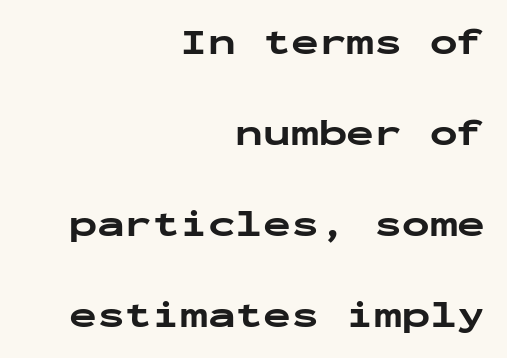
{"serif": "no", "italic": "no", "bold": "yes", "weight": "bold", "width": "wide", "stroke_contrast": "low", "x_height": "medium", "monospaced": "yes", "underline": "no", "align": "right", "line_spacing": "loose", "line_spacing_ratio": 2.46, "letter_spacing": "normal", "letter_spacing_em": 0.0, "glyph_px": 37}
